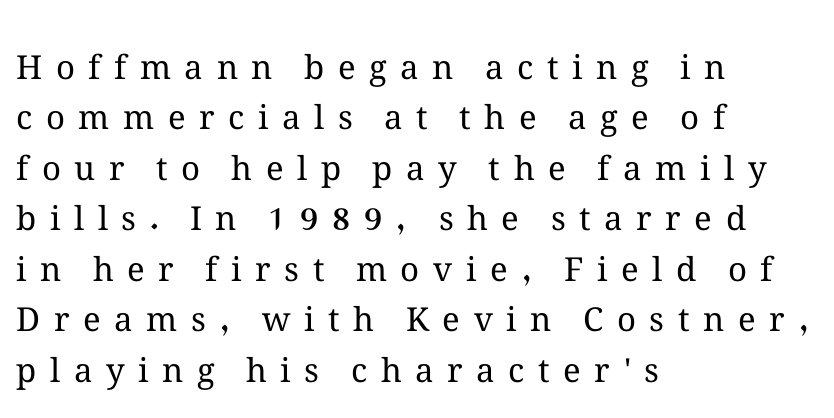
{"italic": "no", "bold": "no", "weight": "regular", "width": "normal", "stroke_contrast": "medium", "x_height": "medium", "monospaced": "no", "underline": "no", "align": "left", "line_spacing": "normal", "line_spacing_ratio": 1.53, "letter_spacing": "wide", "letter_spacing_em": 0.41, "glyph_px": 33}
